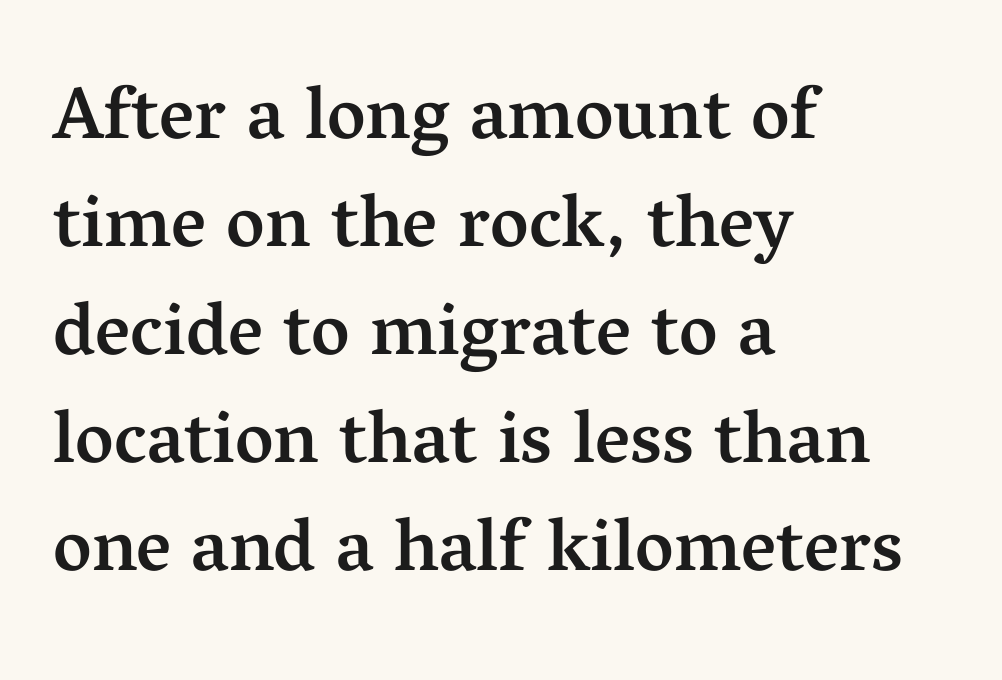
Q: Is the text bold? A: Semi-bold.
Q: Is the text italic (slanted)? A: No, it is upright.
Q: Is the typeface a serif or a sans-serif typeface? A: Serif.
Q: Is the text underlined? A: No.
Q: How is the paragraph aligned? A: Left-aligned.
Q: Is the spacing between letters normal or unusually wide? A: Normal.
Q: Is the spacing between lines tight, normal or loose? A: Normal.
Q: Width (condensed, normal, or wide)? A: Normal.
Q: Stroke contrast? A: Medium.
Q: x-height? A: Medium.
Q: Monospaced? A: No.
